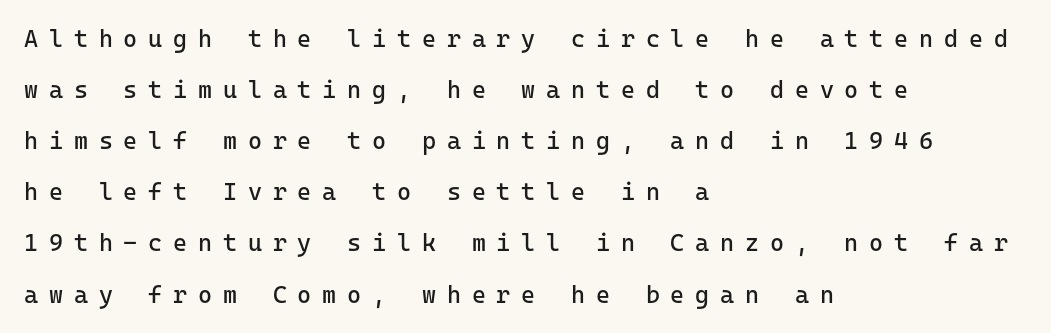
{"italic": "no", "bold": "no", "underline": "no", "align": "left", "line_spacing": "loose", "line_spacing_ratio": 2.13, "letter_spacing": "wide", "letter_spacing_em": 0.45, "glyph_px": 24}
